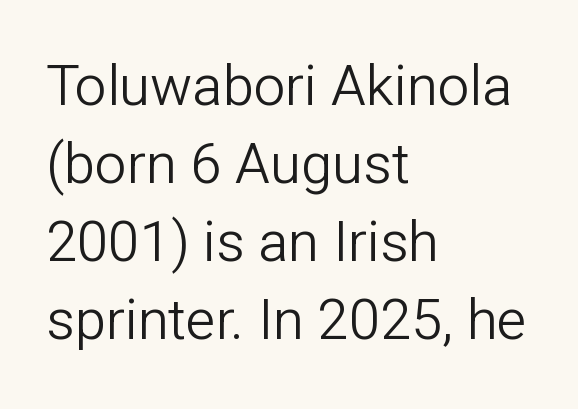
The image shows 56 px light sans-serif type, upright; set left-aligned, normal line spacing (1.39x), normal letter spacing, not underlined; low stroke contrast and a medium x-height.
